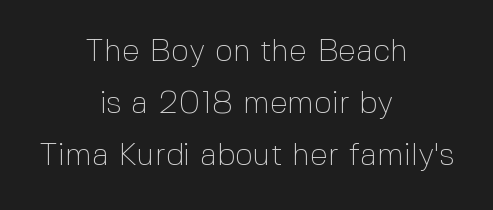
{"serif": "no", "italic": "no", "bold": "no", "weight": "thin", "width": "normal", "x_height": "medium", "monospaced": "no", "underline": "no", "align": "center", "line_spacing": "normal", "line_spacing_ratio": 1.63, "letter_spacing": "normal", "letter_spacing_em": 0.0, "glyph_px": 32}
